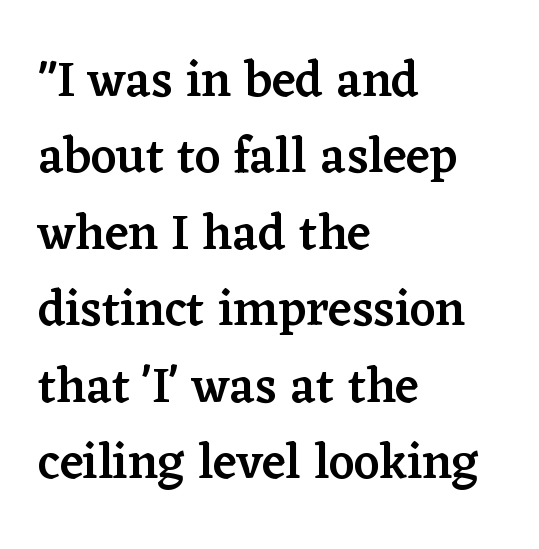
The passage shown has conventional tracking throughout. All the whitespace from short lines collects on the right. Each new line begins a customary step beneath the previous one. Here the designer chose a conventional face with non-uniform glyph widths. Letterform terminals end in serifs throughout the passage. Quick note: not italic, upright.
